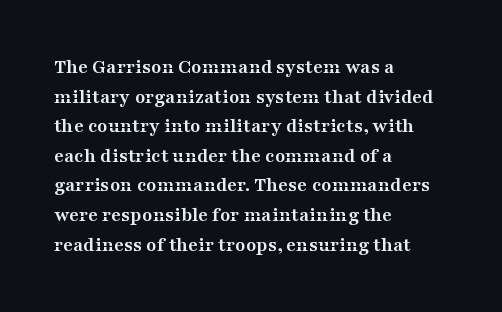
{"italic": "no", "bold": "yes", "underline": "no", "align": "left", "line_spacing": "normal", "line_spacing_ratio": 1.41, "letter_spacing": "normal", "letter_spacing_em": 0.0, "glyph_px": 21}
